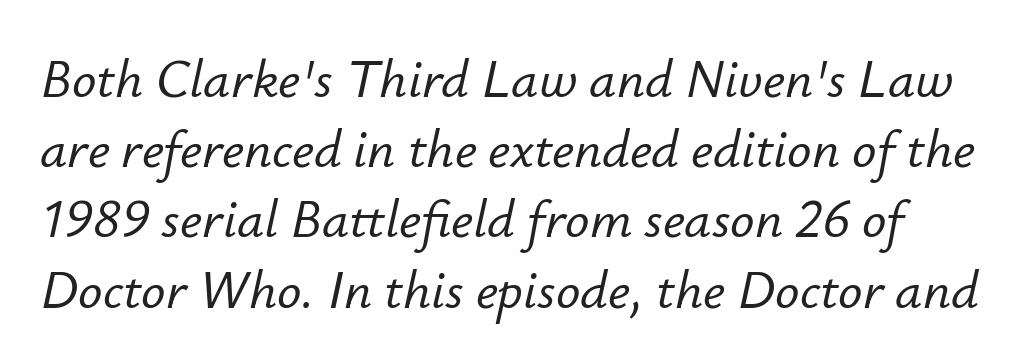
Q: Is the text italic (slanted)? A: Yes, it leans right by about 12 degrees.
Q: Is the text underlined? A: No.
Q: Is the spacing between letters normal or unusually wide? A: Normal.
Q: Is the spacing between lines tight, normal or loose? A: Normal.
Q: Width (condensed, normal, or wide)? A: Normal.
Q: Stroke contrast? A: Low.
Q: x-height? A: Small.
Q: Monospaced? A: No.
